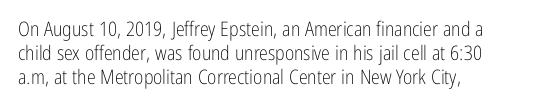
Q: Is the text bold? A: No.
Q: Is the text italic (slanted)? A: No, it is upright.
Q: Is the text underlined? A: No.
Q: How is the paragraph aligned? A: Left-aligned.
Q: Is the spacing between letters normal or unusually wide? A: Normal.
